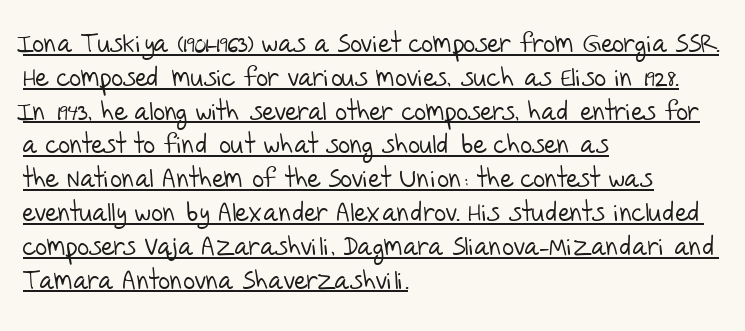
Words appear dense and cohesive because spacing is normal. The passage shown stacks its lines at a standard gap. The typesetter has applied underlining to the passage shown. Visually the block forms a straight wall on the left and a jagged coastline on the right.
